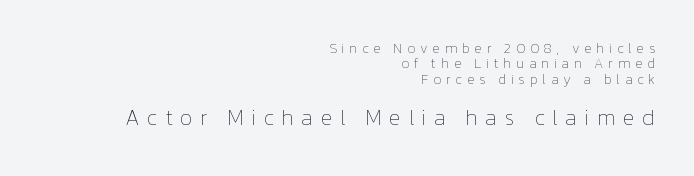
Visually, the bottom section dominates because its glyphs are scaled up. Type without underlining. When letters stand straight like this, we call the style roman or upright. Leading: reduced.
